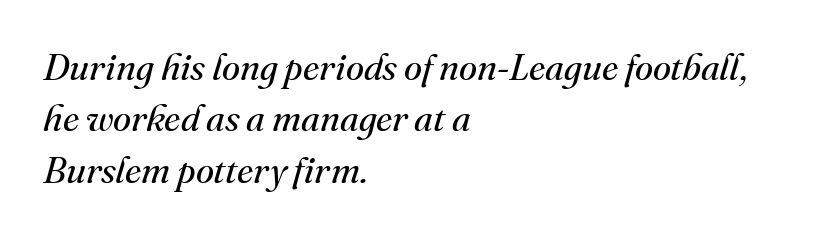
Between one letter and the next there's only the usual sliver of space. Observe the serifs anchoring each vertical stroke in this sample. The font sits on the lighter half of the weight spectrum, regular included. Each line starts at the same left margin while the right side varies. The foot of each line stays bare and open.
